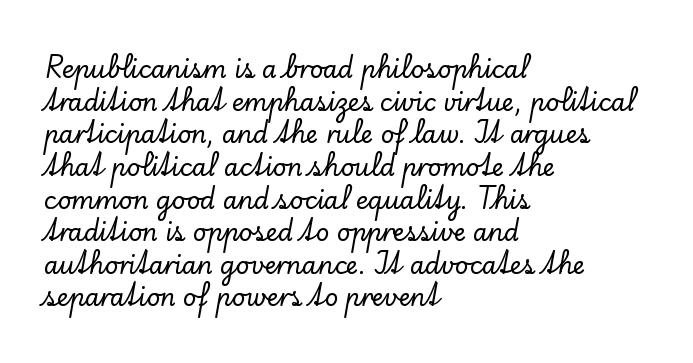
The image shows 24 px text type; set left-aligned, normal line spacing (1.36x), normal letter spacing, not underlined.
